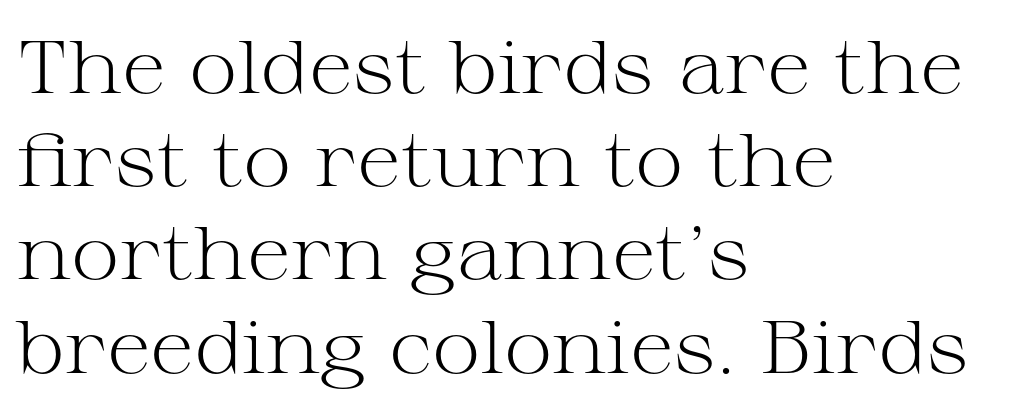
{"serif": "yes", "italic": "no", "bold": "no", "weight": "light", "width": "wide", "stroke_contrast": "medium", "x_height": "medium", "monospaced": "no", "underline": "no", "align": "left", "line_spacing": "normal", "line_spacing_ratio": 1.26, "letter_spacing": "normal", "letter_spacing_em": 0.0, "glyph_px": 74}
